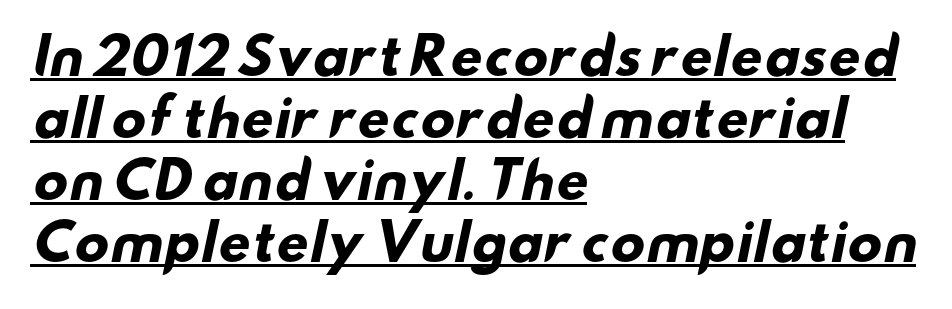
{"serif": "no", "bold": "yes", "weight": "heavy", "width": "wide", "stroke_contrast": "low", "x_height": "small", "monospaced": "no", "underline": "yes", "align": "left", "line_spacing_ratio": 1.24, "letter_spacing": "normal", "letter_spacing_em": 0.0, "glyph_px": 50}
